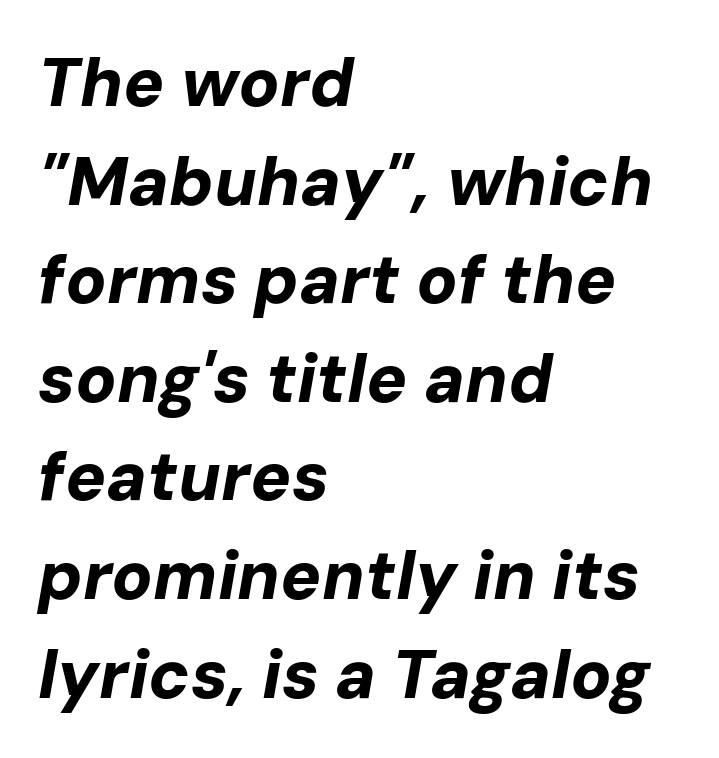
Standard letterfit; no display-style spreading of the glyphs. If you drew a ruler down the left edge, every line would touch it. A dark, heavy texture on the line: the type is bold. Letters rest on an invisible, unmarked baseline. It's the slanting kind of type.
